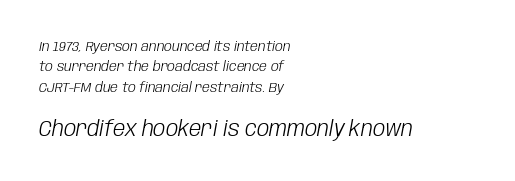
Q: Is the text bold? A: No.
Q: Is the text italic (slanted)? A: Yes, it leans right by about 10 degrees.
Q: Is the text underlined? A: No.
Q: How is the paragraph aligned? A: Left-aligned.
Q: Is the spacing between letters normal or unusually wide? A: Normal.
Q: Is the spacing between lines tight, normal or loose? A: Normal.
Q: Which block of text is set in a larger size, the first (top) or the second (bottom)? A: The second (bottom) one.
